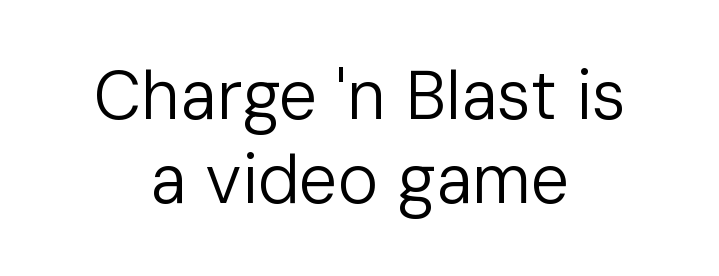
A clean baseline with only descenders dipping below it. Students, note that the glyphs here touch the page at normal intervals. These lines are rendered in a variable-pitch font. Type style note: lacks serifs. Weight: in the light-to-regular range.
